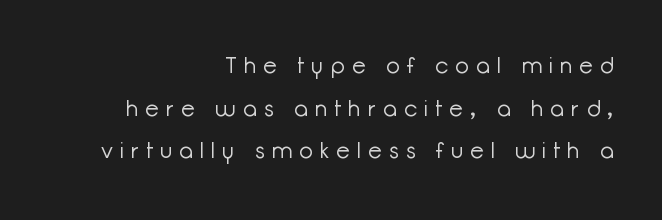
{"italic": "no", "bold": "no", "underline": "no", "align": "right", "line_spacing": "loose", "line_spacing_ratio": 1.94, "letter_spacing": "wide", "letter_spacing_em": 0.35, "glyph_px": 22}
